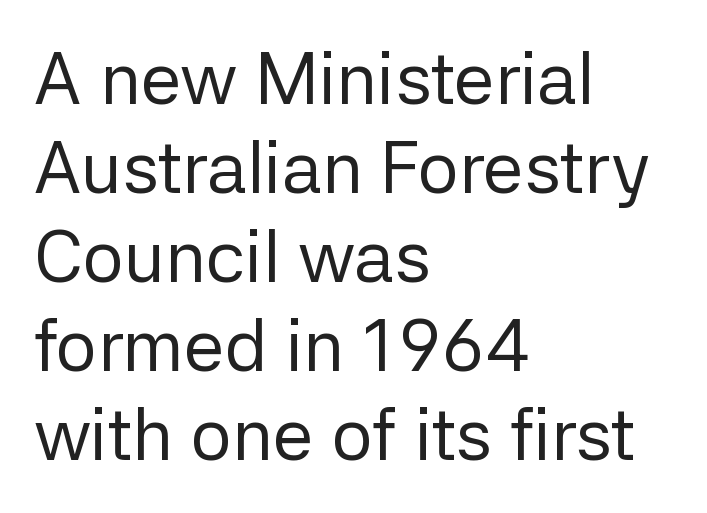
Every stem runs plumb, perpendicular to the baseline. This rendering uses left alignment, leaving the right contour irregular. Default kerning and tracking; the words read as compact shapes. Do the characters align in a grid? No, the font is proportional.
